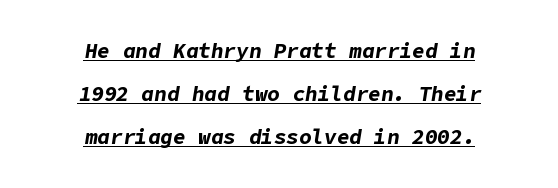
The image shows 21 px bold type, italic (leaning right); set centered, loose line spacing (2.05x), normal letter spacing, underlined.
